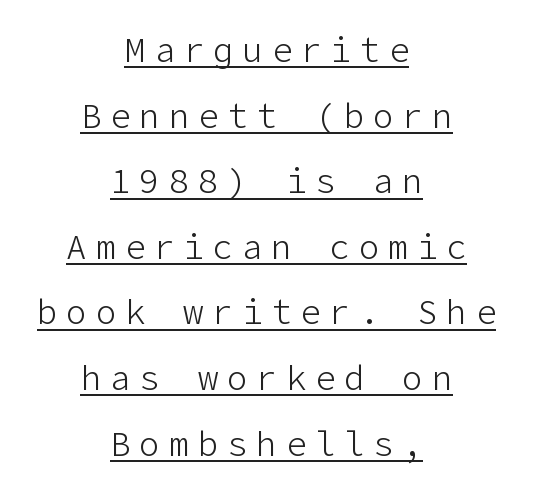
If you folded the block vertically in half, each line would mirror itself in length. Nothing sits at the stroke ends, so this counts as sans-serif. Tall strokes in this sample are plumb rather than angled. The block of text is sparse from top to bottom, with ample space between rows. Nothing heavy about these letters — not bold at all. The passage shown has open, widely tracked lettering throughout.
